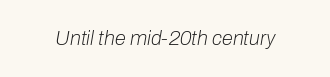
{"italic": "yes", "lean": "right", "slant_degrees": 10, "bold": "no", "underline": "no", "letter_spacing": "normal", "letter_spacing_em": 0.0, "glyph_px": 20}
